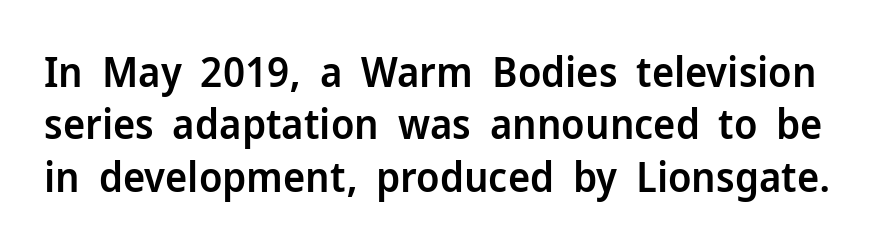
{"serif": "no", "italic": "no", "bold": "semi", "weight": "semibold", "width": "normal", "stroke_contrast": "low", "x_height": "medium", "monospaced": "no", "underline": "no", "line_spacing": "normal", "line_spacing_ratio": 1.25, "letter_spacing": "normal", "letter_spacing_em": 0.0, "glyph_px": 42}
